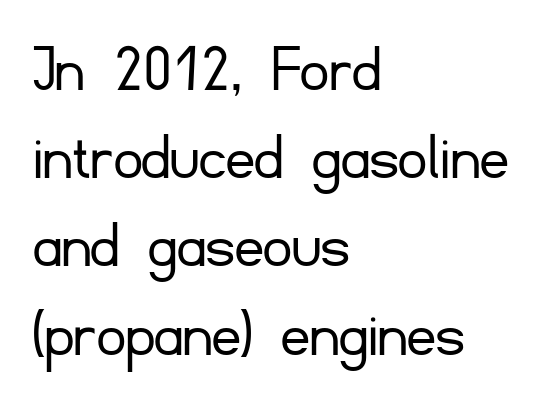
Unbolded letterforms with no extra heft. Teacher's note: observe the even left margin — that is flush-left alignment. Whoever set this chose a conventional vertical rhythm. You could not count columns in this text — the font is proportionally spaced. What stands out about the letter spacing? Nothing — it is the standard amount. Posture: straight, roman, zero tilt.
